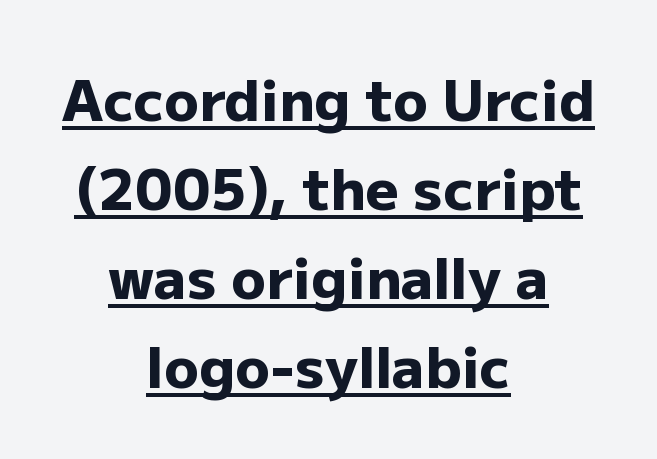
Q: Is the text bold? A: Yes.
Q: Is the text italic (slanted)? A: No, it is upright.
Q: Is the typeface a serif or a sans-serif typeface? A: Sans-serif.
Q: Is the text underlined? A: Yes.
Q: How is the paragraph aligned? A: Centered.
Q: Is the spacing between letters normal or unusually wide? A: Normal.
Q: Is the spacing between lines tight, normal or loose? A: Normal.
Q: Width (condensed, normal, or wide)? A: Normal.
Q: Stroke contrast? A: Low.
Q: x-height? A: Medium.
Q: Monospaced? A: No.
